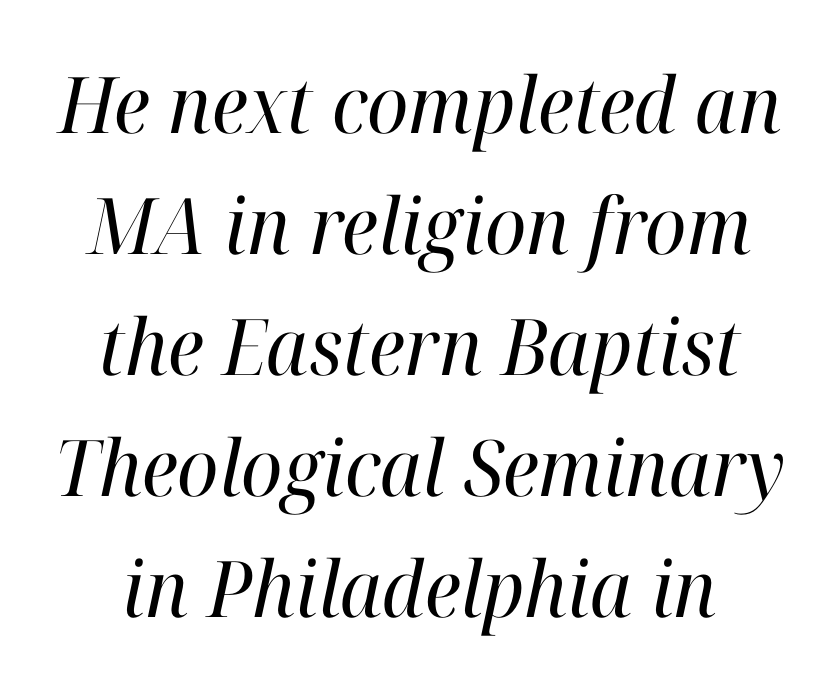
Q: Is the text bold? A: No.
Q: Is the text italic (slanted)? A: Yes, it leans right by about 12 degrees.
Q: Is the typeface a serif or a sans-serif typeface? A: Serif.
Q: Is the text underlined? A: No.
Q: Is the spacing between letters normal or unusually wide? A: Normal.
Q: Is the spacing between lines tight, normal or loose? A: Normal.
Q: Width (condensed, normal, or wide)? A: Normal.
Q: Stroke contrast? A: High.
Q: x-height? A: Medium.
Q: Monospaced? A: No.
